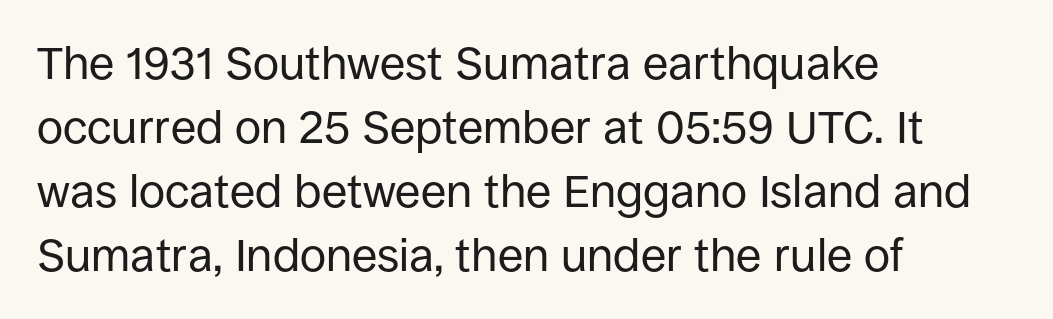
The image shows 46 px regular-weight sans-serif type, upright; set left-aligned, normal line spacing (1.39x), normal letter spacing, not underlined; low stroke contrast and a large x-height.
